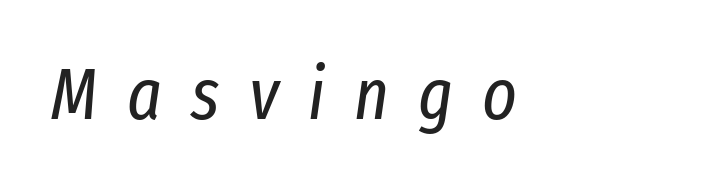
Q: Is the text bold? A: No.
Q: Is the text italic (slanted)? A: Yes, it leans right by about 8 degrees.
Q: Is the text underlined? A: No.
Q: Is the spacing between letters normal or unusually wide? A: Unusually wide.
Q: Width (condensed, normal, or wide)? A: Condensed.
Q: Stroke contrast? A: Low.
Q: x-height? A: Medium.
Q: Monospaced? A: No.
